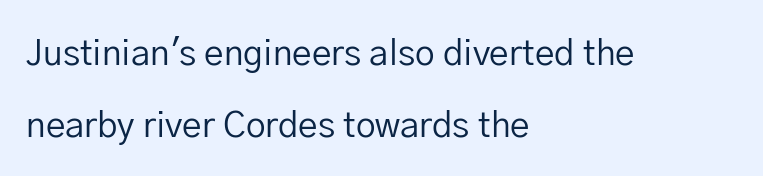
The image shows 35 px regular-weight sans-serif type, upright; set left-aligned, loose line spacing (2.07x), normal letter spacing, not underlined; low stroke contrast and a medium x-height.
